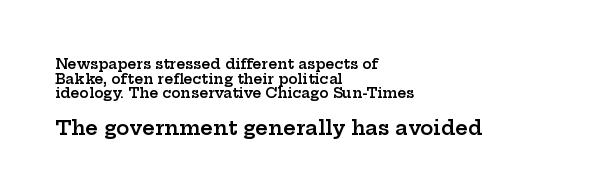
Q: Is the text bold? A: Semi-bold.
Q: Is the text italic (slanted)? A: No, it is upright.
Q: Is the text underlined? A: No.
Q: How is the paragraph aligned? A: Left-aligned.
Q: Is the spacing between letters normal or unusually wide? A: Normal.
Q: Is the spacing between lines tight, normal or loose? A: Tight.
Q: Which block of text is set in a larger size, the first (top) or the second (bottom)? A: The second (bottom) one.
